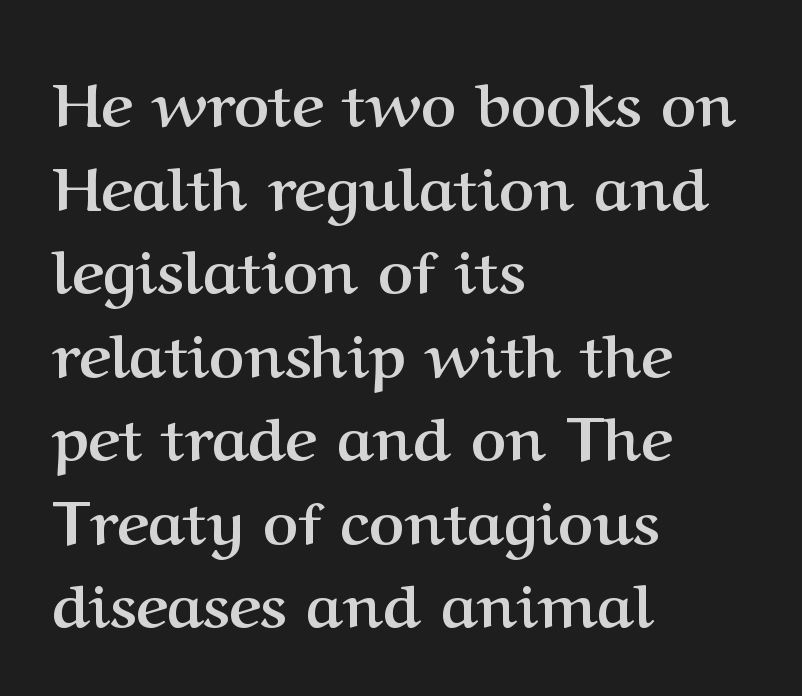
{"serif": "yes", "italic": "no", "bold": "yes", "weight": "semibold", "width": "normal", "stroke_contrast": "medium", "x_height": "medium", "monospaced": "no", "underline": "no", "align": "left", "line_spacing": "normal", "line_spacing_ratio": 1.37, "letter_spacing": "normal", "letter_spacing_em": 0.0, "glyph_px": 61}
